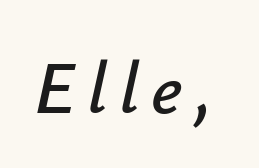
Do the characters align in a grid? No, the font is proportional. The area under the type is left untouched. In terms of posture, this sample is oblique.
